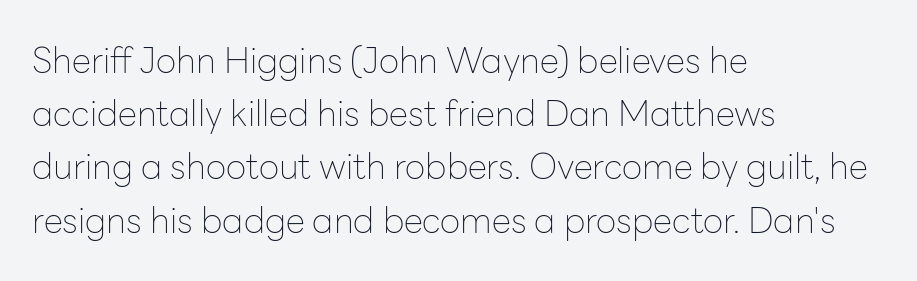
{"serif": "no", "italic": "no", "bold": "no", "weight": "thin", "width": "normal", "stroke_contrast": "low", "x_height": "medium", "monospaced": "no", "underline": "no", "align": "left", "line_spacing": "normal", "line_spacing_ratio": 1.52, "letter_spacing": "normal", "letter_spacing_em": 0.0, "glyph_px": 35}
